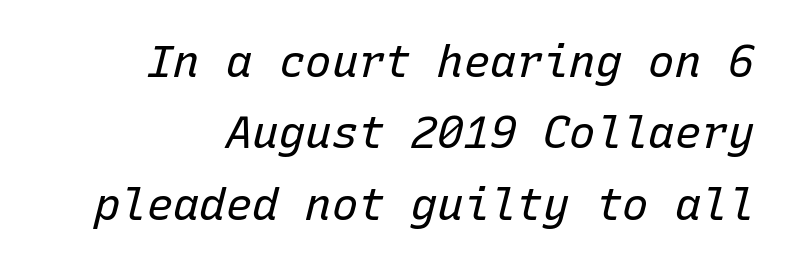
{"italic": "yes", "lean": "right", "slant_degrees": 15, "bold": "no", "weight": "regular", "width": "normal", "stroke_contrast": "low", "x_height": "medium", "monospaced": "yes", "underline": "no", "align": "right", "line_spacing": "normal", "line_spacing_ratio": 1.62, "letter_spacing": "normal", "letter_spacing_em": 0.0, "glyph_px": 44}
